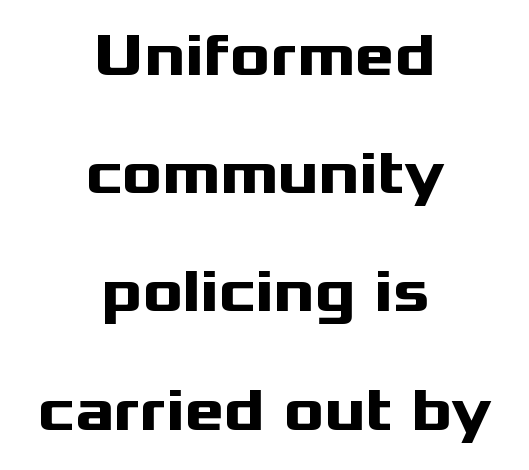
In terms of letterspacing, this is plain default setting. The zone under the glyphs is completely vacant. The lines in this sample share a center point and differ in where they start and stop. Each glyph is drawn with heavy, bold strokes. The letters advance in unequal steps, a hallmark of proportional type.
